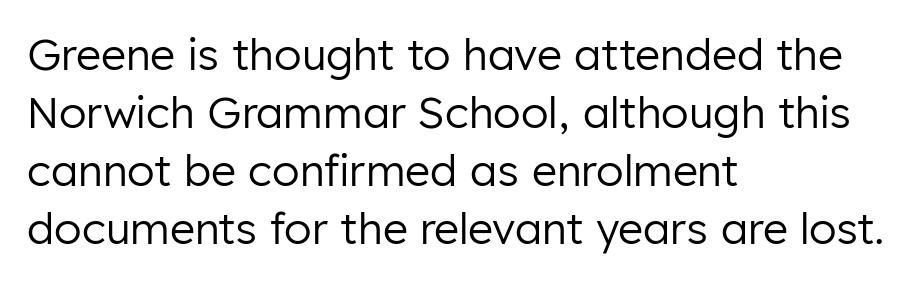
Q: Is the text bold? A: No.
Q: Is the text italic (slanted)? A: No, it is upright.
Q: Is the typeface a serif or a sans-serif typeface? A: Sans-serif.
Q: Is the text underlined? A: No.
Q: How is the paragraph aligned? A: Left-aligned.
Q: Is the spacing between letters normal or unusually wide? A: Normal.
Q: Is the spacing between lines tight, normal or loose? A: Normal.
Q: Width (condensed, normal, or wide)? A: Normal.
Q: Stroke contrast? A: Low.
Q: x-height? A: Medium.
Q: Monospaced? A: No.
